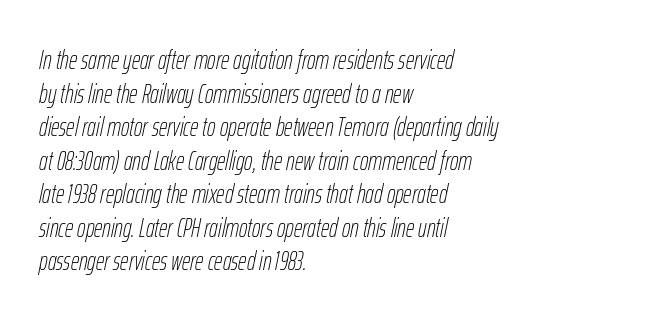
The image shows 26 px text type, italic (leaning right); set left-aligned, normal line spacing (1.29x), normal letter spacing, not underlined.
